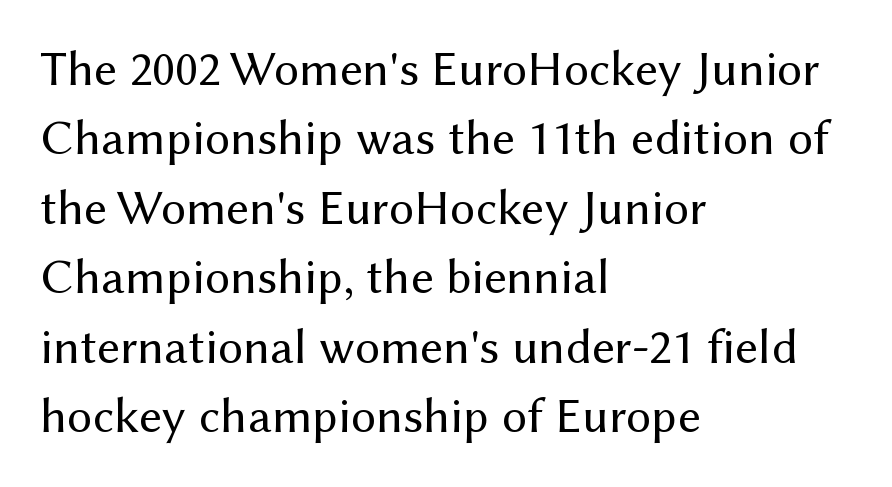
{"serif": "no", "italic": "no", "bold": "no", "weight": "regular", "width": "normal", "stroke_contrast": "medium", "x_height": "medium", "monospaced": "no", "underline": "no", "align": "left", "line_spacing": "normal", "line_spacing_ratio": 1.39, "letter_spacing": "normal", "letter_spacing_em": 0.0, "glyph_px": 50}
